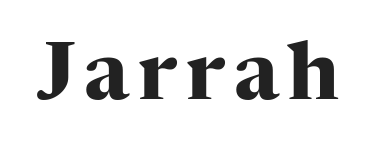
{"serif": "yes", "italic": "no", "bold": "yes", "weight": "heavy", "width": "normal", "stroke_contrast": "high", "x_height": "medium", "monospaced": "no", "underline": "no", "glyph_px": 80}
